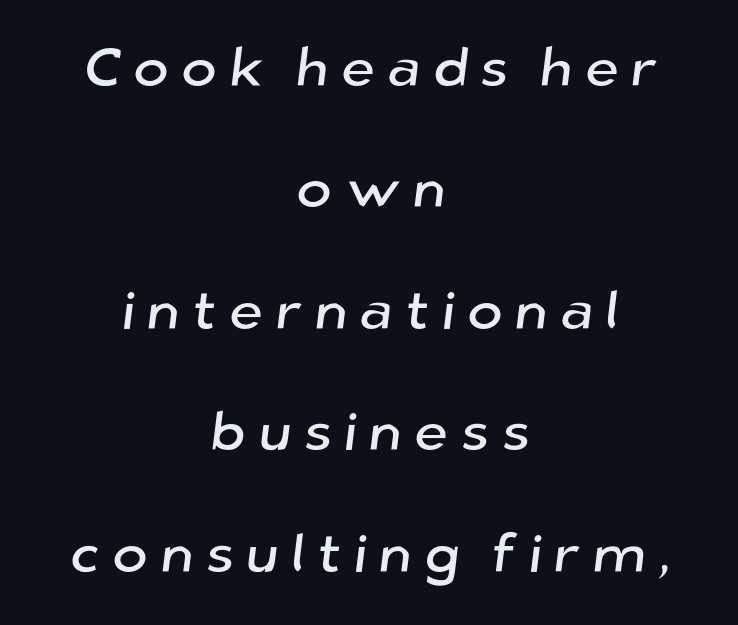
Quick note: underline off. The passage shown is typeset with a sans-serif family. Inter-character spacing is expanded well beyond the font's built-in metrics. Each new line begins a long way beneath the previous one. The rendering uses natural spacing where letterforms have individual widths.
